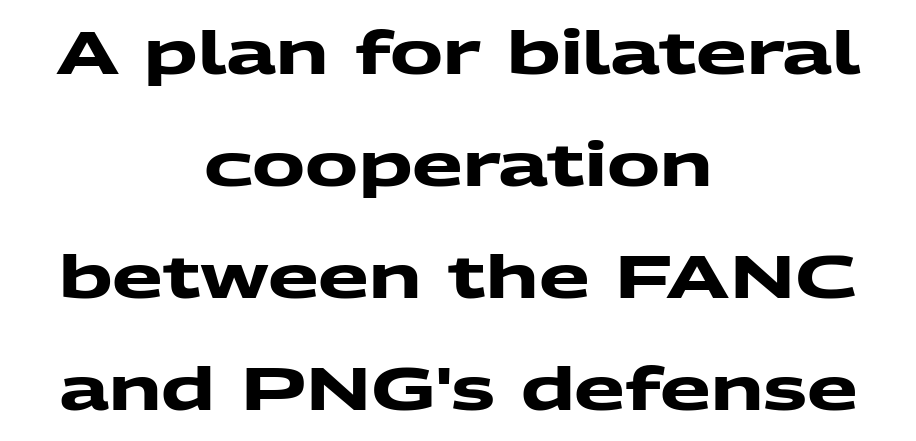
The image shows 59 px heavy, wide sans-serif type; set centered, loose line spacing (1.9x), normal letter spacing, not underlined; medium stroke contrast and a medium x-height.
